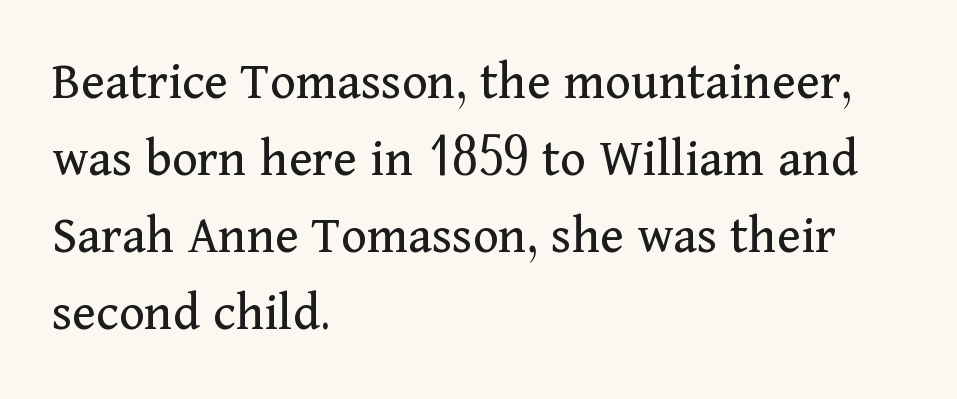
{"serif": "yes", "italic": "no", "bold": "no", "weight": "regular", "width": "normal", "stroke_contrast": "medium", "x_height": "medium", "monospaced": "no", "underline": "no", "align": "left", "line_spacing": "normal", "line_spacing_ratio": 1.4, "letter_spacing": "normal", "letter_spacing_em": 0.0, "glyph_px": 55}
